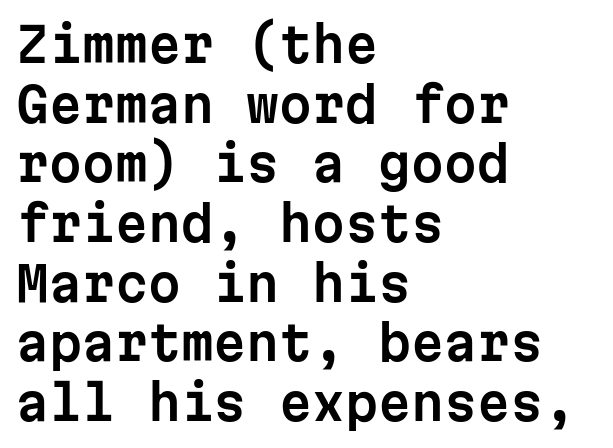
{"serif": "no", "italic": "no", "width": "normal", "stroke_contrast": "low", "x_height": "medium", "monospaced": "yes", "underline": "no", "align": "left", "line_spacing": "normal", "line_spacing_ratio": 1.27, "letter_spacing": "normal", "letter_spacing_em": 0.0, "glyph_px": 47}
